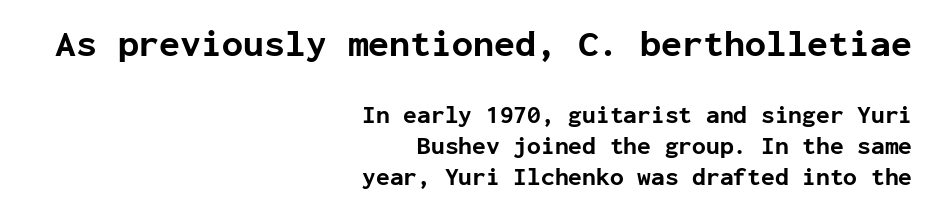
The image shows 38 px bold sans-serif type, upright, monospaced; set right-aligned, normal line spacing (1.25x), normal letter spacing, not underlined; the first (top) block is 1.52x larger; low stroke contrast and a medium x-height.
